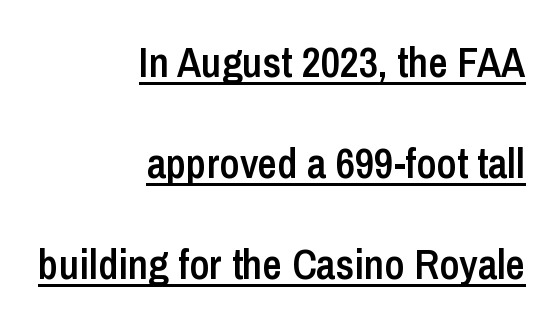
Q: Is the text bold? A: Semi-bold.
Q: Is the text italic (slanted)? A: No, it is upright.
Q: Is the typeface a serif or a sans-serif typeface? A: Sans-serif.
Q: Is the text underlined? A: Yes.
Q: How is the paragraph aligned? A: Right-aligned.
Q: Is the spacing between letters normal or unusually wide? A: Normal.
Q: Is the spacing between lines tight, normal or loose? A: Loose.
Q: Width (condensed, normal, or wide)? A: Condensed.
Q: Stroke contrast? A: Low.
Q: x-height? A: Medium.
Q: Monospaced? A: No.
